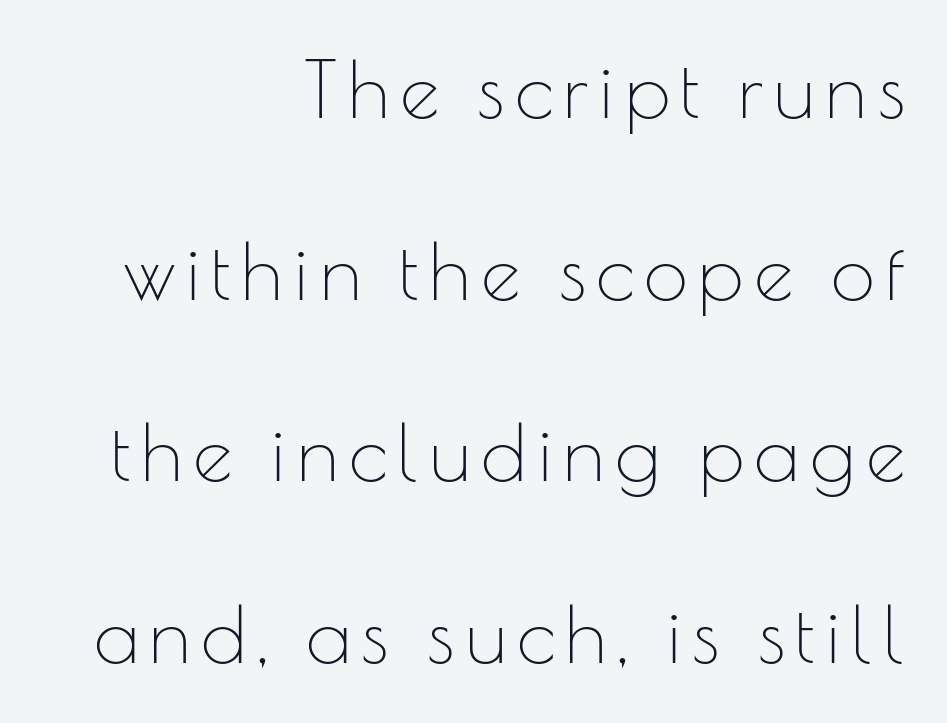
Q: Is the text bold? A: No.
Q: Is the text italic (slanted)? A: No, it is upright.
Q: Is the typeface a serif or a sans-serif typeface? A: Sans-serif.
Q: Is the text underlined? A: No.
Q: How is the paragraph aligned? A: Right-aligned.
Q: Is the spacing between lines tight, normal or loose? A: Loose.
Q: Width (condensed, normal, or wide)? A: Normal.
Q: Stroke contrast? A: Low.
Q: x-height? A: Small.
Q: Monospaced? A: No.
